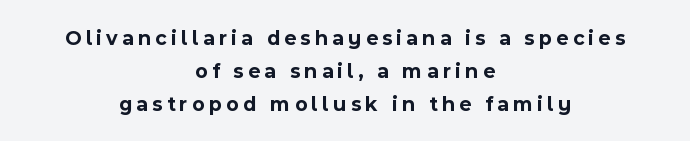
The image shows 21 px bold type, upright; set centered, normal line spacing (1.56x), unusually wide letter spacing (+0.2 em), not underlined.
